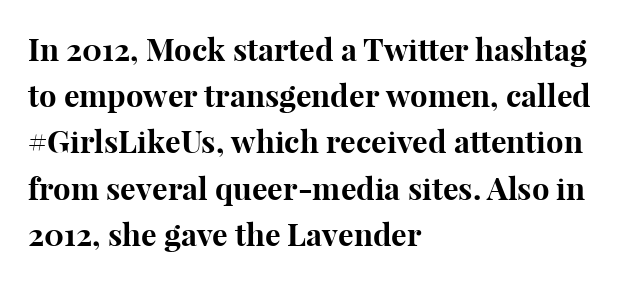
{"serif": "yes", "italic": "no", "bold": "yes", "weight": "bold", "width": "normal", "stroke_contrast": "high", "x_height": "medium", "monospaced": "no", "underline": "no", "align": "left", "line_spacing": "normal", "line_spacing_ratio": 1.49, "letter_spacing": "normal", "letter_spacing_em": 0.0, "glyph_px": 31}
